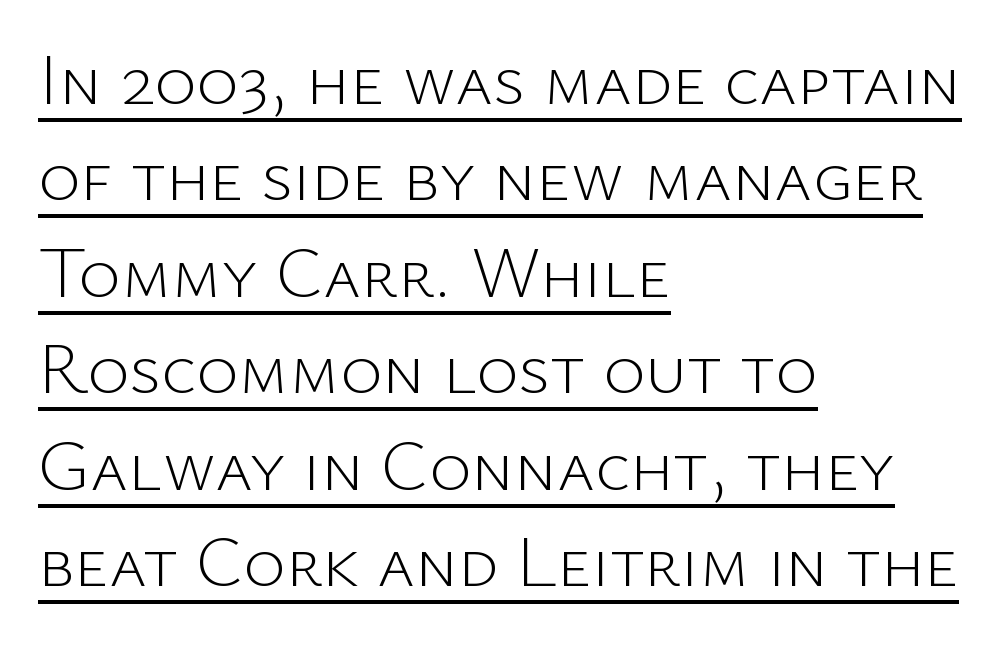
The image shows 72 px light sans-serif type, upright; set left-aligned, normal line spacing (1.34x), normal letter spacing, underlined; low stroke contrast and a medium x-height.
